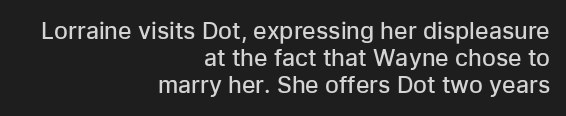
The image shows 23 px text type, upright; set right-aligned, line spacing 1.18x, normal letter spacing, not underlined.
